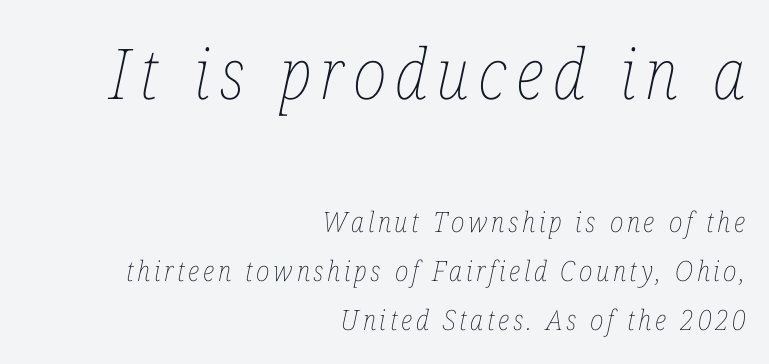
Characters are canted at an angle relative to the baseline's perpendicular. The letters advance in unequal steps, a hallmark of proportional type. If you drew a ruler down the right edge, every line would touch it. Stems and bowls with no extra thickness — not bold.
